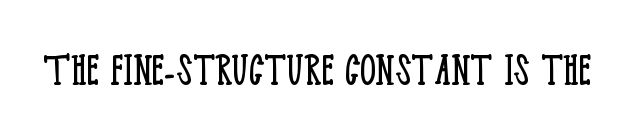
Default kerning and tracking; the words read as compact shapes. Underlining? Definitely not there. Think of a printed novel: that variable character pitch is what you see here. This is roman type, the default non-slanted kind.
